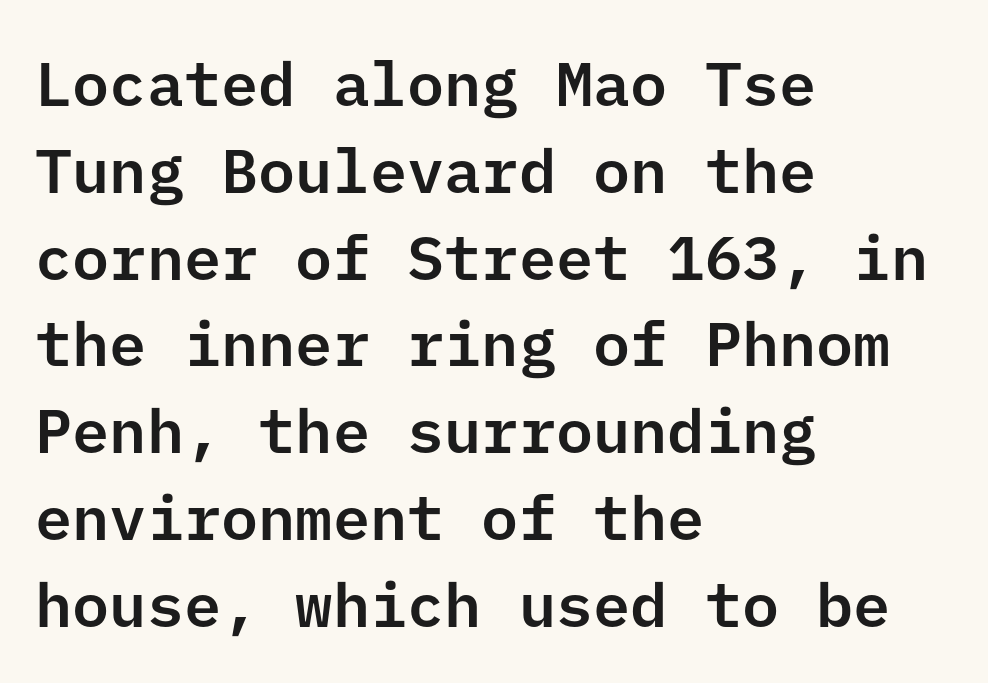
The image shows 62 px sans-serif type, upright; set left-aligned, normal line spacing (1.4x), normal letter spacing, not underlined; low stroke contrast and a medium x-height.
